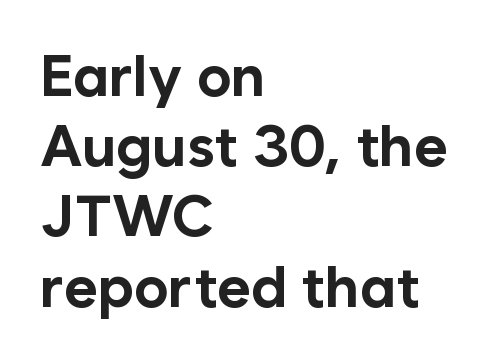
These words are printed bold, with thick strokes throughout. Do the characters align in a grid? No, the font is proportional. The paragraph shown leans on its left margin. The words here are not underlined. Stroke terminals: plain, sans-serif.
